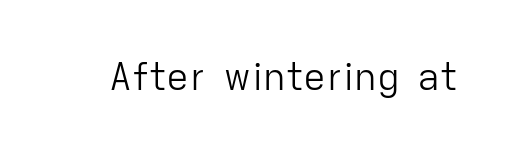
{"serif": "no", "italic": "no", "bold": "no", "weight": "light", "width": "normal", "stroke_contrast": "low", "x_height": "medium", "monospaced": "no", "underline": "no", "letter_spacing": "normal", "letter_spacing_em": 0.0, "glyph_px": 38}
